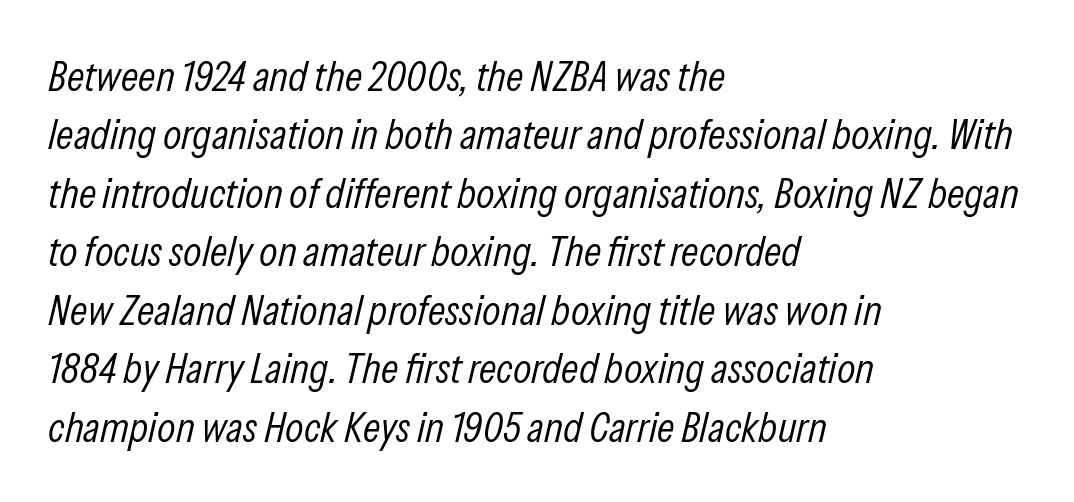
The image shows 43 px light, condensed type, italic (leaning right); set left-aligned, normal line spacing (1.36x), normal letter spacing, not underlined; low stroke contrast and a medium x-height.
